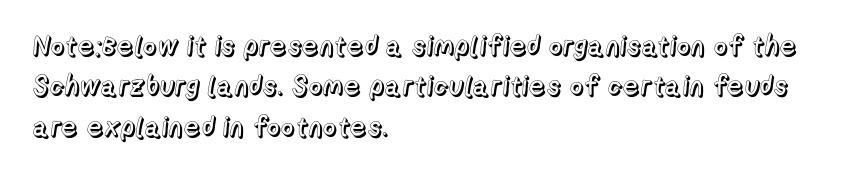
This block has exactly the height ordinary leading produces. Students, note that the glyphs here touch the page at normal intervals. Typeset ragged right — the left edge is the straight one.
